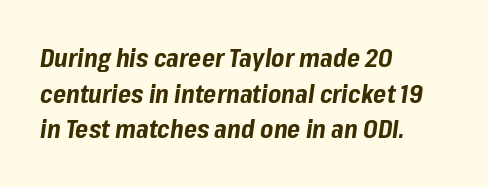
{"italic": "yes", "lean": "right", "slant_degrees": 8, "bold": "yes", "underline": "no", "align": "left", "line_spacing": "normal", "line_spacing_ratio": 1.43, "letter_spacing": "normal", "letter_spacing_em": 0.0, "glyph_px": 25}
